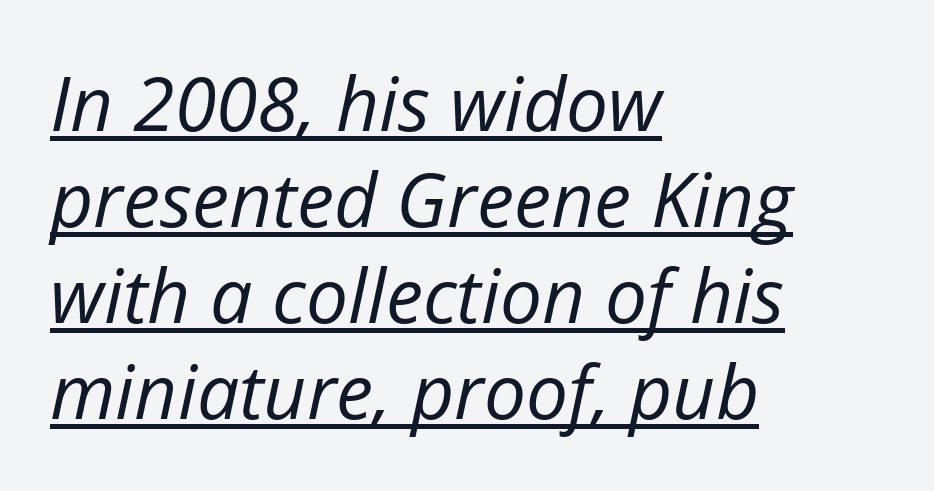
The rows are spaced the way most documents space them. Notice how a bar underscores the lettering throughout. Bold? No — there's no thickening of the strokes. Line beginnings align vertically; line endings do not. Characters are canted at an angle relative to the baseline's perpendicular. The type is set solid horizontally, with unmodified tracking.
